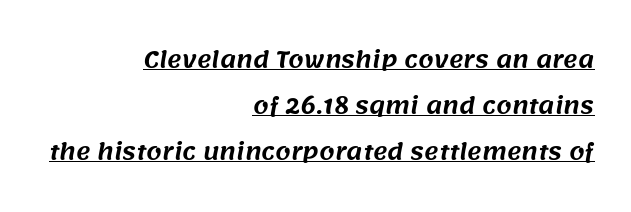
The image shows 22 px text type; set right-aligned, loose line spacing (2.1x), normal letter spacing, underlined.
